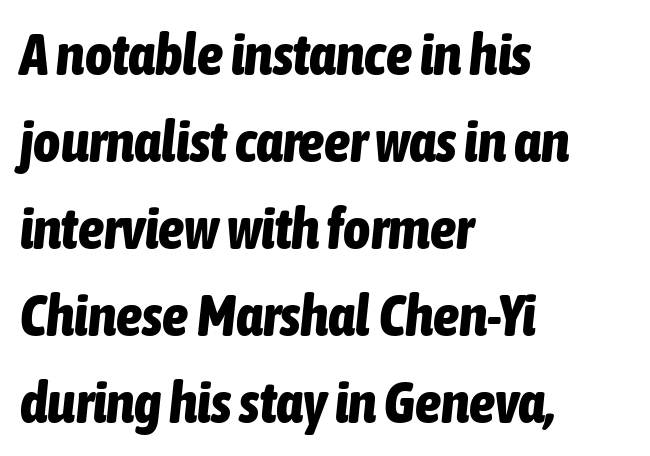
The space beneath each line is pristine and unruled. Would a proofreader flag this as italicized? Yes. Is there much room between lines? A standard amount, neither cramped nor airy. Stroke thickness is high; the sample reads as a true bold. Looks like regular typesetting: each glyph gets only the width it needs.
